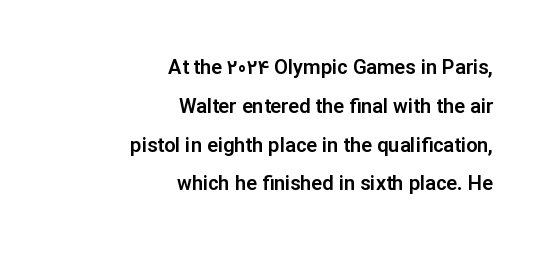
Every character sits straight up, as roman type does. The rag falls on the left side of this text block. Nothing unusual about the tracking: characters are spaced as the font intends. Compared with typical paragraphs, the rows here are farther apart.
